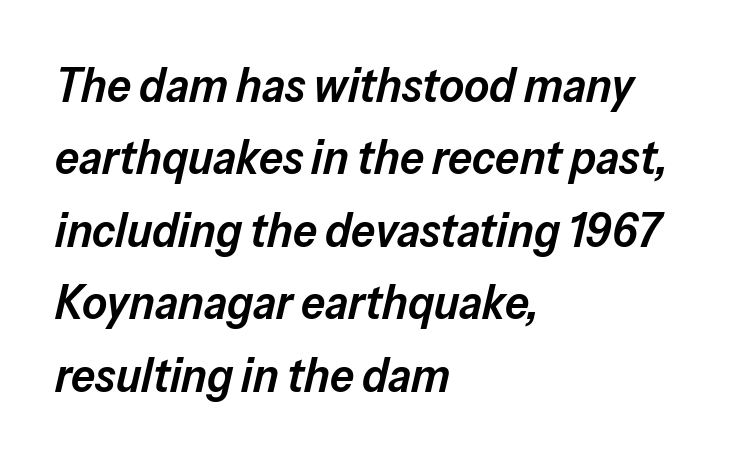
The image shows 48 px semibold type, italic (leaning right); set left-aligned, normal line spacing (1.51x), normal letter spacing, not underlined; low stroke contrast and a medium x-height.
